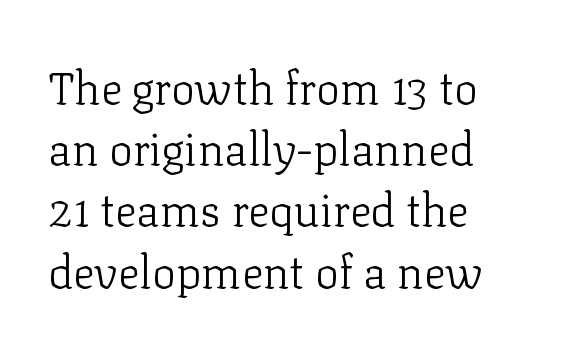
No letter is thick-stroked: the sample isn't bold. A clean baseline with only descenders dipping below it. Glyph-to-glyph distance matches everyday printed text. This sample uses an upright cut, with every glyph sitting square on the baseline. Little horizontal feet cap the strokes, marking this as serif type. Normally led — the rows are evenly, conventionally spaced.
